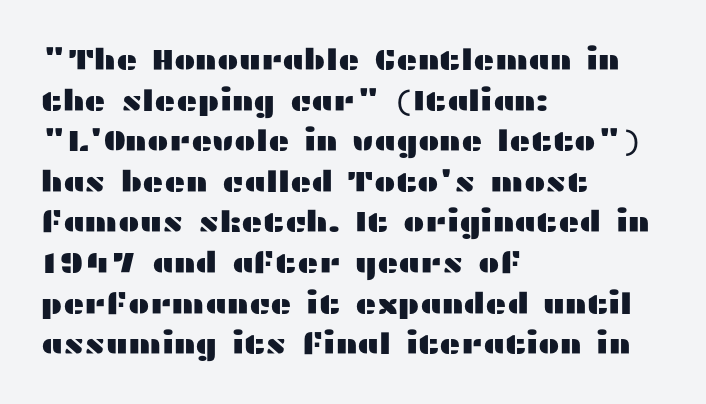
The image shows 29 px wide sans-serif type, upright; set left-aligned, normal line spacing (1.4x), normal letter spacing, not underlined; medium stroke contrast and a medium x-height.
